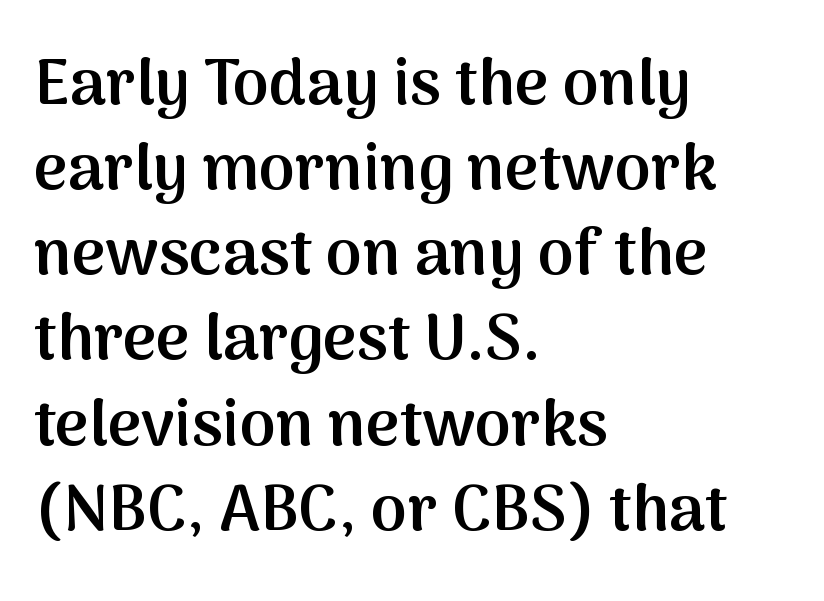
Q: Is the text bold? A: Semi-bold.
Q: Is the text italic (slanted)? A: No, it is upright.
Q: Is the typeface a serif or a sans-serif typeface? A: Sans-serif.
Q: Is the text underlined? A: No.
Q: How is the paragraph aligned? A: Left-aligned.
Q: Is the spacing between letters normal or unusually wide? A: Normal.
Q: Is the spacing between lines tight, normal or loose? A: Normal.
Q: Width (condensed, normal, or wide)? A: Normal.
Q: Stroke contrast? A: Medium.
Q: x-height? A: Medium.
Q: Monospaced? A: No.
